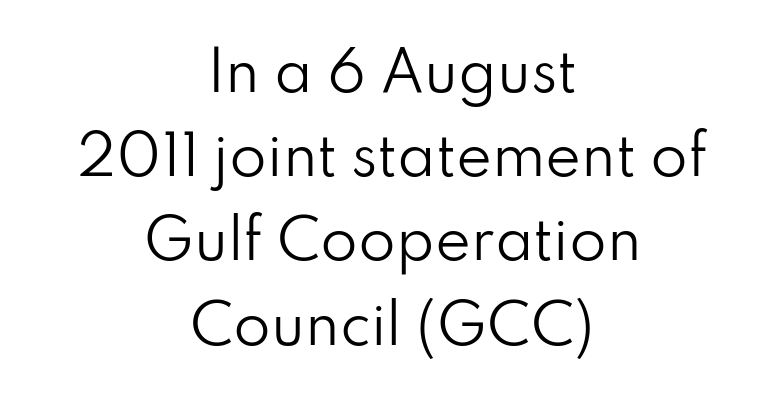
Stroke thickness stays within the range of a standard reading face or lighter. Leading matches the norm, producing a regular column. Look at the bottom of the vertical strokes: they stop flat, with no serifs. Reading down the block, each line starts at a different indent, mirrored at its end.
